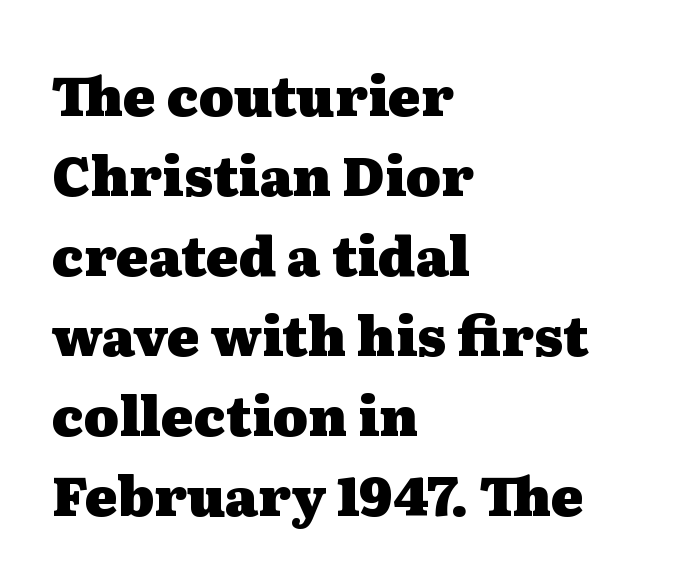
Q: Is the text bold? A: Yes.
Q: Is the text italic (slanted)? A: No, it is upright.
Q: Is the typeface a serif or a sans-serif typeface? A: Serif.
Q: Is the text underlined? A: No.
Q: How is the paragraph aligned? A: Left-aligned.
Q: Is the spacing between letters normal or unusually wide? A: Normal.
Q: Is the spacing between lines tight, normal or loose? A: Normal.
Q: Width (condensed, normal, or wide)? A: Wide.
Q: Stroke contrast? A: Medium.
Q: x-height? A: Medium.
Q: Monospaced? A: No.
